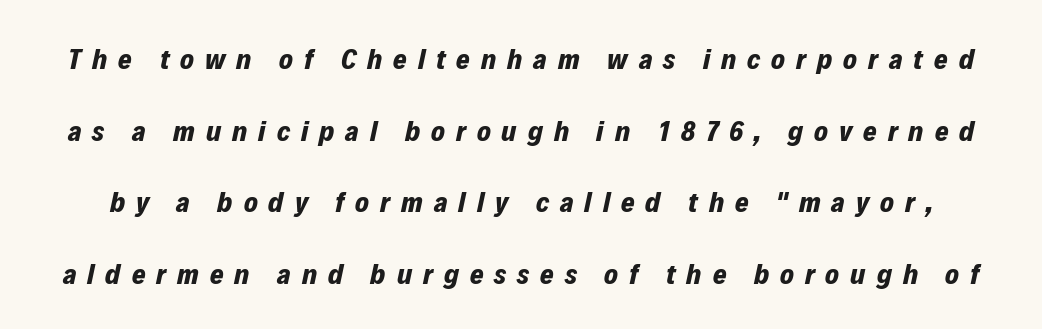
Q: Is the text bold? A: Yes.
Q: Is the text italic (slanted)? A: Yes, it leans right by about 12 degrees.
Q: Is the text underlined? A: No.
Q: Is the spacing between letters normal or unusually wide? A: Unusually wide.
Q: Is the spacing between lines tight, normal or loose? A: Loose.
Q: Width (condensed, normal, or wide)? A: Normal.
Q: Stroke contrast? A: Low.
Q: x-height? A: Medium.
Q: Monospaced? A: No.
